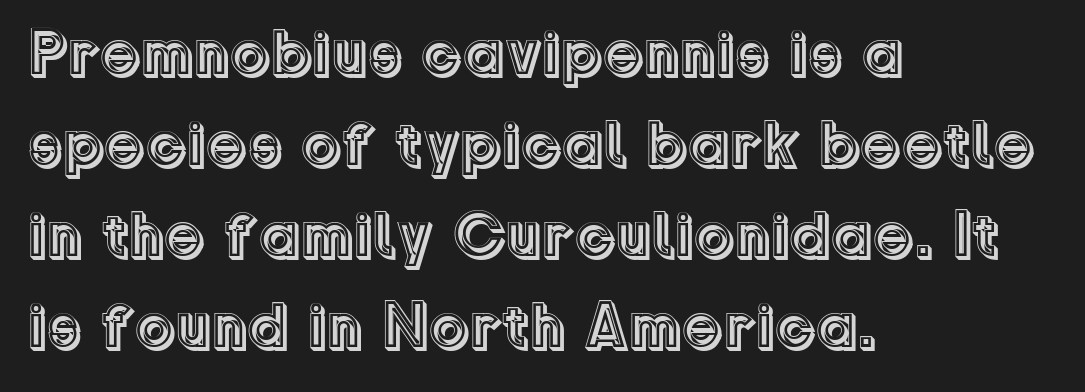
Q: Is the text italic (slanted)? A: No, it is upright.
Q: Is the text underlined? A: No.
Q: How is the paragraph aligned? A: Left-aligned.
Q: Is the spacing between letters normal or unusually wide? A: Normal.
Q: Is the spacing between lines tight, normal or loose? A: Normal.
Q: Width (condensed, normal, or wide)? A: Normal.
Q: x-height? A: Medium.
Q: Monospaced? A: No.
